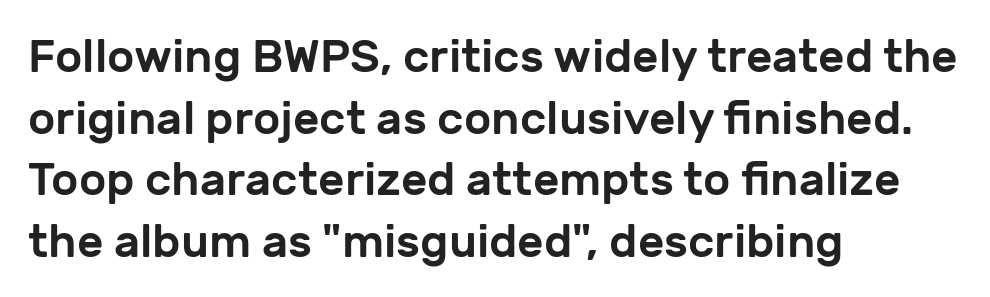
Designer's note — italics off, roman on. The glyphs in this specimen are sans serif. The strip under each line holds only bare page. Normally led — the rows are evenly, conventionally spaced.
